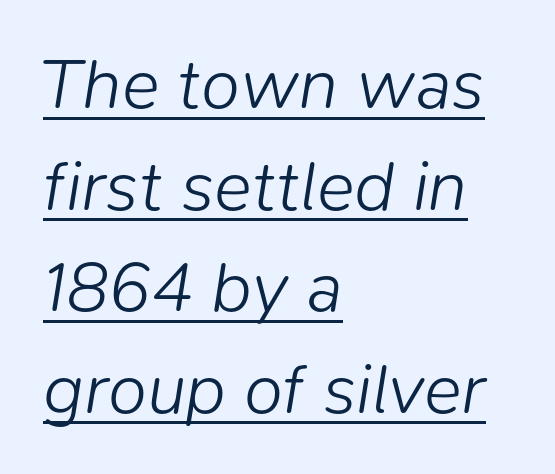
{"italic": "yes", "lean": "right", "slant_degrees": 9, "bold": "no", "weight": "light", "width": "normal", "stroke_contrast": "low", "x_height": "medium", "monospaced": "no", "underline": "yes", "align": "left", "line_spacing": "normal", "line_spacing_ratio": 1.43, "letter_spacing": "normal", "letter_spacing_em": 0.0, "glyph_px": 71}
